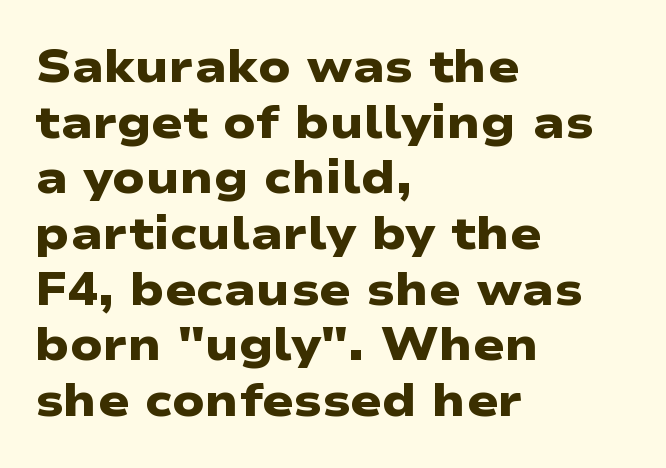
{"serif": "no", "bold": "yes", "weight": "heavy", "width": "wide", "stroke_contrast": "low", "x_height": "medium", "monospaced": "no", "underline": "no", "align": "left", "line_spacing_ratio": 1.21, "letter_spacing": "normal", "letter_spacing_em": 0.0, "glyph_px": 46}
